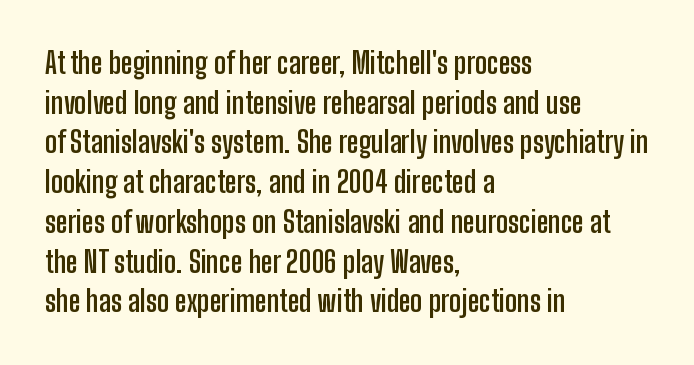
{"serif": "no", "italic": "no", "bold": "yes", "weight": "semibold", "width": "condensed", "stroke_contrast": "low", "x_height": "medium", "monospaced": "no", "underline": "no", "align": "left", "line_spacing": "normal", "line_spacing_ratio": 1.37, "letter_spacing": "normal", "letter_spacing_em": 0.0, "glyph_px": 29}
